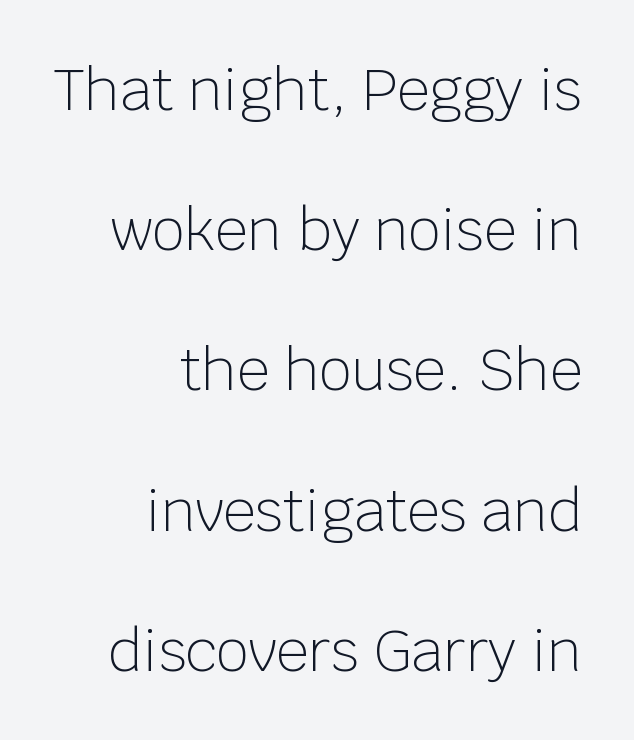
{"serif": "no", "italic": "no", "bold": "no", "weight": "light", "width": "normal", "stroke_contrast": "low", "x_height": "large", "monospaced": "no", "underline": "no", "align": "right", "line_spacing": "loose", "line_spacing_ratio": 2.46, "letter_spacing": "normal", "letter_spacing_em": 0.0, "glyph_px": 57}
